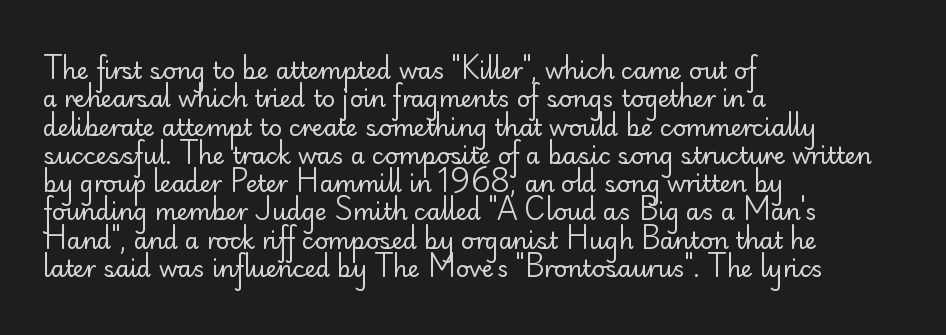
Nobody touched the tracking dial on this one. Visually the block forms a straight wall on the left and a jagged coastline on the right. Posture: upright roman. Beneath every word, the page is bare.
